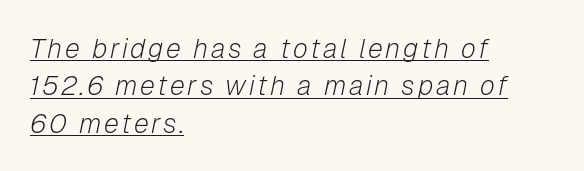
Q: Is the text bold? A: No.
Q: Is the text italic (slanted)? A: Yes, it leans right by about 12 degrees.
Q: Is the text underlined? A: Yes.
Q: How is the paragraph aligned? A: Left-aligned.
Q: Is the spacing between lines tight, normal or loose? A: Normal.
